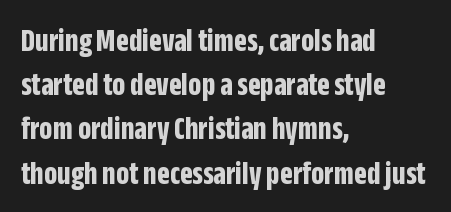
The image shows 33 px bold, condensed sans-serif type, upright; set left-aligned, normal line spacing (1.34x), normal letter spacing, not underlined; low stroke contrast and a large x-height.
